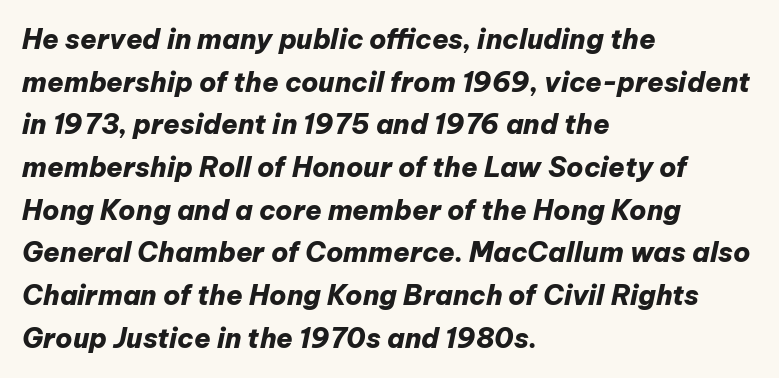
{"italic": "yes", "lean": "right", "slant_degrees": 12, "bold": "yes", "underline": "no", "align": "left", "line_spacing": "normal", "line_spacing_ratio": 1.58, "letter_spacing": "normal", "letter_spacing_em": 0.0, "glyph_px": 27}
